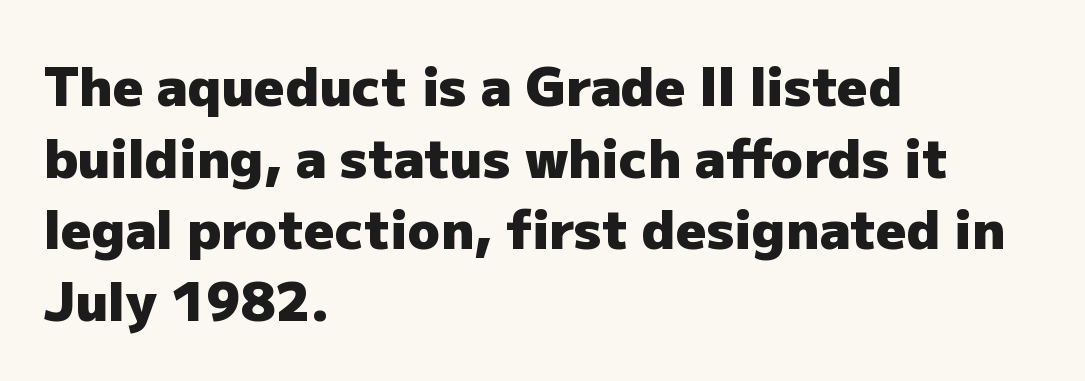
This sample is left-justified, so line endings fall wherever the words run out. Students, observe: this is what conventionally led text looks like. This sample uses plain, unmodified letter spacing. Typesetter's note: full bold, strokes at maximum text heaviness.
